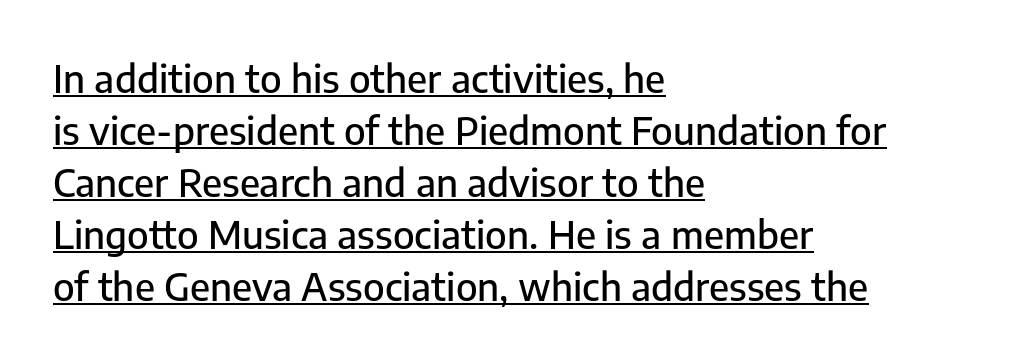
Baseline-to-baseline distance is the conventional proportion of letter height. Compared with undecorated copy, this sample adds a rule below the words. Is the block centered? No — it sits flush against the left margin. Proportional: the letters do not fall into vertical columns. Nobody touched the tracking dial on this one.
